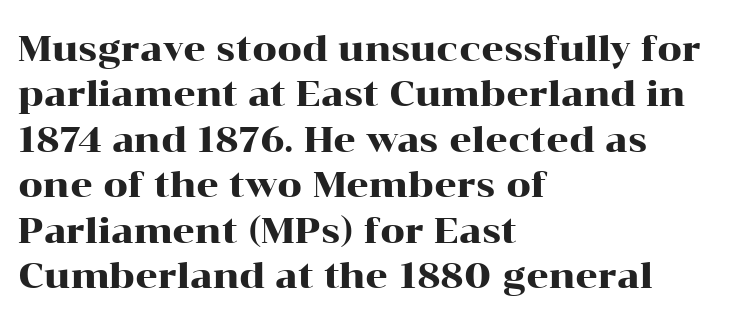
Looks like regular typesetting: each glyph gets only the width it needs. The compositor pushed each line to the left boundary. Each new line begins a customary step beneath the previous one. Examine the stroke ends and you'll spot serifs. Every stem runs plumb, perpendicular to the baseline.
